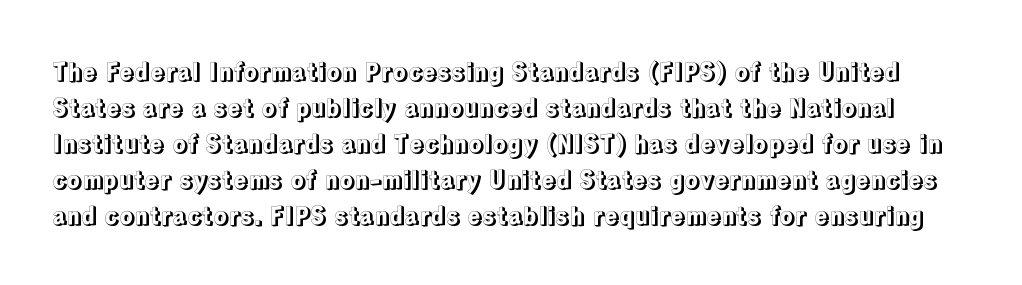
Q: Is the text italic (slanted)? A: No, it is upright.
Q: Is the text underlined? A: No.
Q: Is the spacing between letters normal or unusually wide? A: Normal.
Q: Is the spacing between lines tight, normal or loose? A: Normal.
